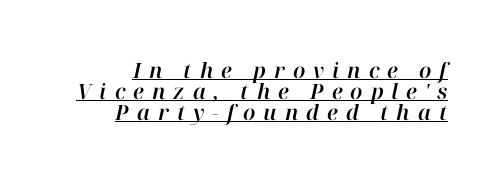
{"italic": "yes", "lean": "right", "slant_degrees": 12, "underline": "yes", "align": "right", "line_spacing": "tight", "line_spacing_ratio": 0.99, "letter_spacing": "wide", "letter_spacing_em": 0.38, "glyph_px": 21}
